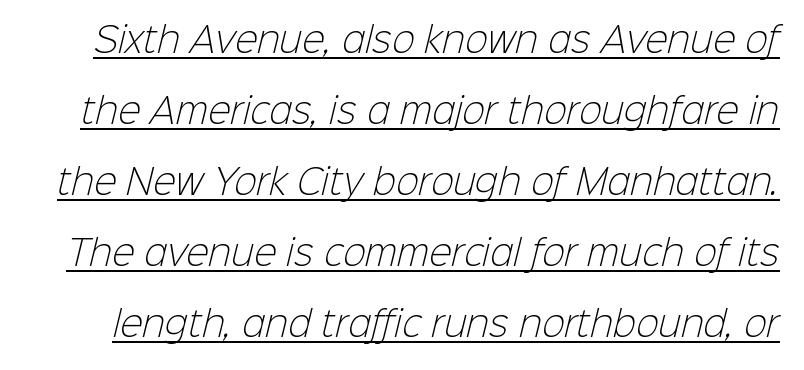
{"serif": "no", "bold": "no", "weight": "light", "width": "normal", "stroke_contrast": "low", "x_height": "medium", "monospaced": "no", "underline": "yes", "line_spacing": "loose", "line_spacing_ratio": 2.09, "letter_spacing": "normal", "letter_spacing_em": 0.0, "glyph_px": 34}
